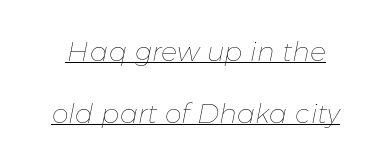
Underlining? Definitely there. Is the type heavy? It reads as light-to-regular instead. The letters sit at their default tracking, neither squeezed nor spread. The leading is generous, giving the passage an open texture. An italicized treatment has been applied to the whole sample.
